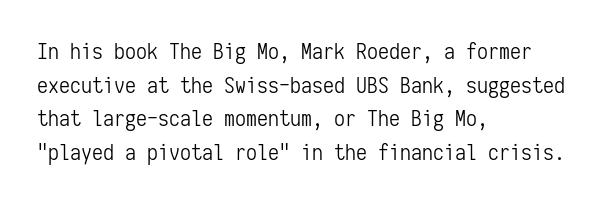
The image shows 22 px text type, upright; set left-aligned, normal line spacing (1.53x), normal letter spacing, not underlined.
